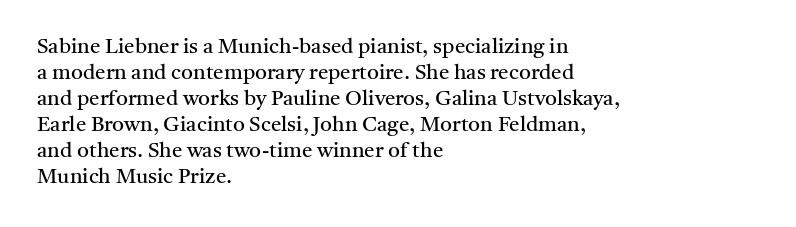
{"italic": "no", "bold": "no", "underline": "no", "align": "left", "line_spacing_ratio": 1.24, "letter_spacing": "normal", "letter_spacing_em": 0.0, "glyph_px": 21}
